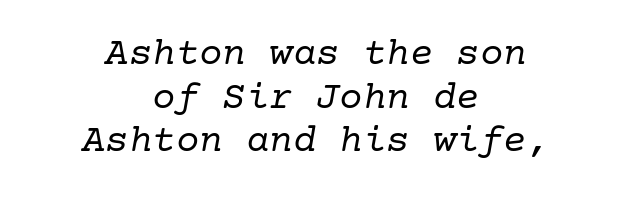
{"serif": "yes", "italic": "yes", "lean": "right", "slant_degrees": 10, "bold": "no", "weight": "regular", "width": "normal", "stroke_contrast": "low", "x_height": "medium", "underline": "no", "align": "center", "line_spacing": "tight", "line_spacing_ratio": 1.12, "letter_spacing": "normal", "letter_spacing_em": 0.0, "glyph_px": 39}
